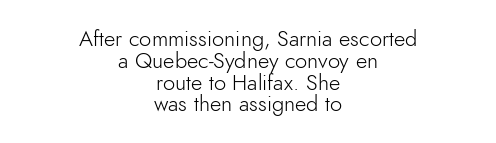
The image shows 22 px text type, upright; set centered, tight line spacing (0.99x), normal letter spacing, not underlined.
